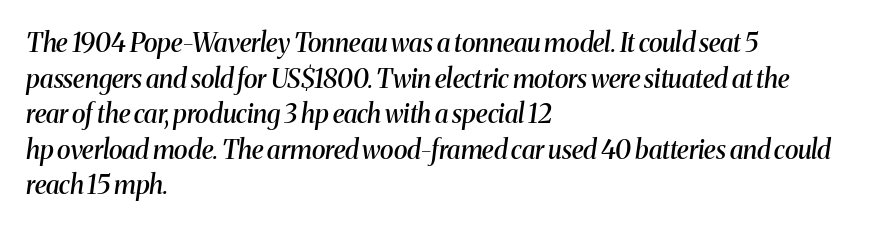
Does extra space separate the letters? No, they use regular spacing. These lines are set flush left with a ragged right edge. Clear beneath every line of the passage. This sample keeps an unexceptional amount of space between lines. Set as a demibold, roughly 600 on the weight scale. Emphasis-style slanted type is in use.
